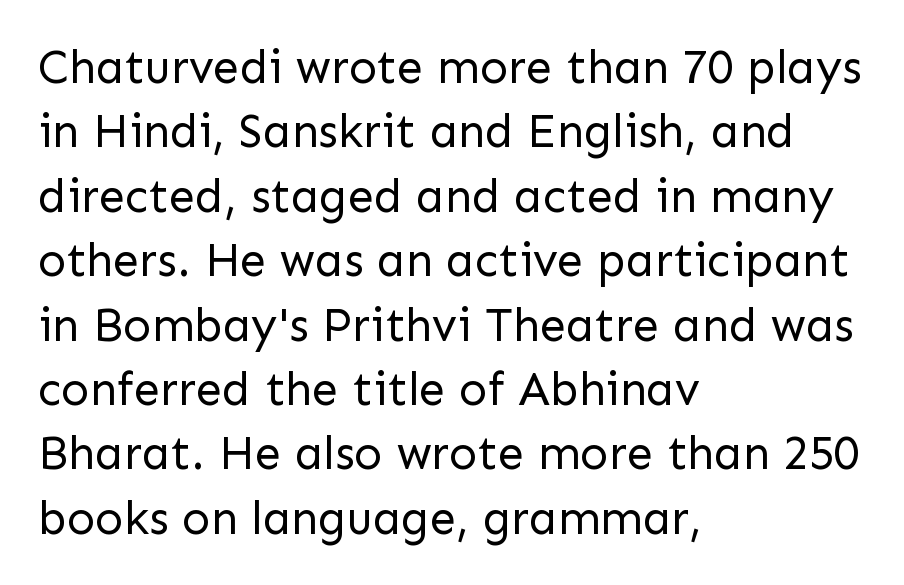
Q: Is the text bold? A: No.
Q: Is the text italic (slanted)? A: No, it is upright.
Q: Is the typeface a serif or a sans-serif typeface? A: Sans-serif.
Q: Is the text underlined? A: No.
Q: How is the paragraph aligned? A: Left-aligned.
Q: Is the spacing between letters normal or unusually wide? A: Normal.
Q: Is the spacing between lines tight, normal or loose? A: Normal.
Q: Width (condensed, normal, or wide)? A: Normal.
Q: Stroke contrast? A: Low.
Q: x-height? A: Medium.
Q: Monospaced? A: No.
